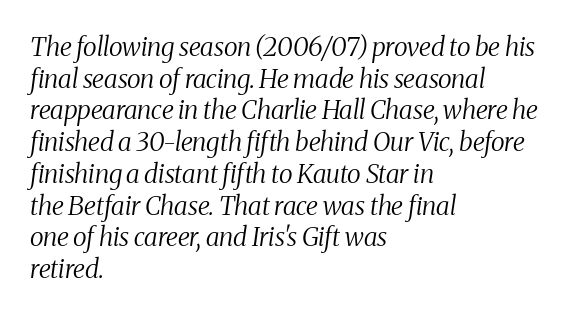
The rendering anchors every line to the left-hand side. Clear beneath every line of the passage. The rendering keeps characters at their native spacing. This sample uses an oblique cut, with every glyph tilted off the vertical. Heaviness? Minimal to ordinary, like unemphasized prose.
